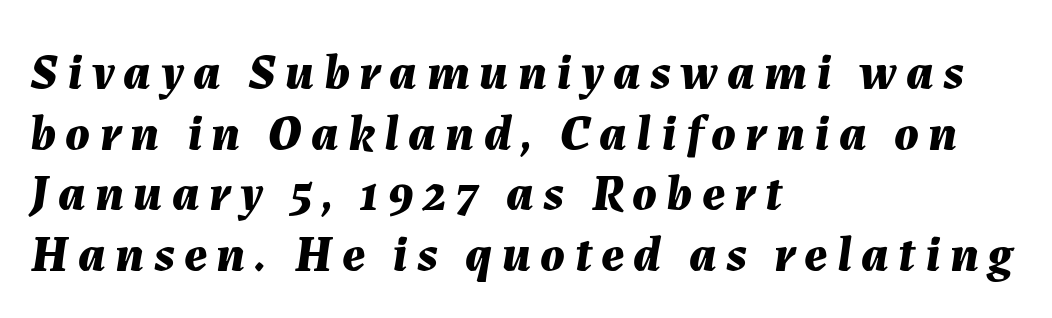
The image shows 51 px bold type, italic (leaning right); set left-aligned, line spacing 1.19x, not underlined; medium stroke contrast and a medium x-height.
